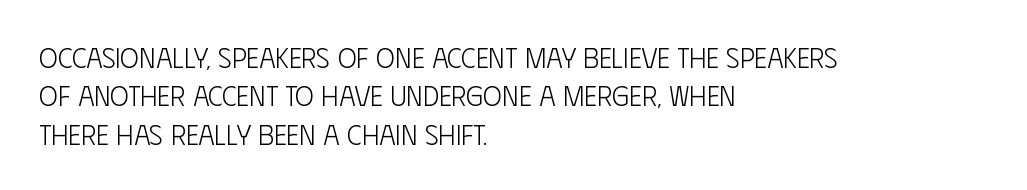
Q: Is the text bold? A: No.
Q: Is the text italic (slanted)? A: No, it is upright.
Q: Is the typeface a serif or a sans-serif typeface? A: Sans-serif.
Q: Is the text underlined? A: No.
Q: How is the paragraph aligned? A: Left-aligned.
Q: Is the spacing between letters normal or unusually wide? A: Normal.
Q: Is the spacing between lines tight, normal or loose? A: Normal.
Q: Width (condensed, normal, or wide)? A: Condensed.
Q: Stroke contrast? A: Low.
Q: x-height? A: Large.
Q: Monospaced? A: No.
